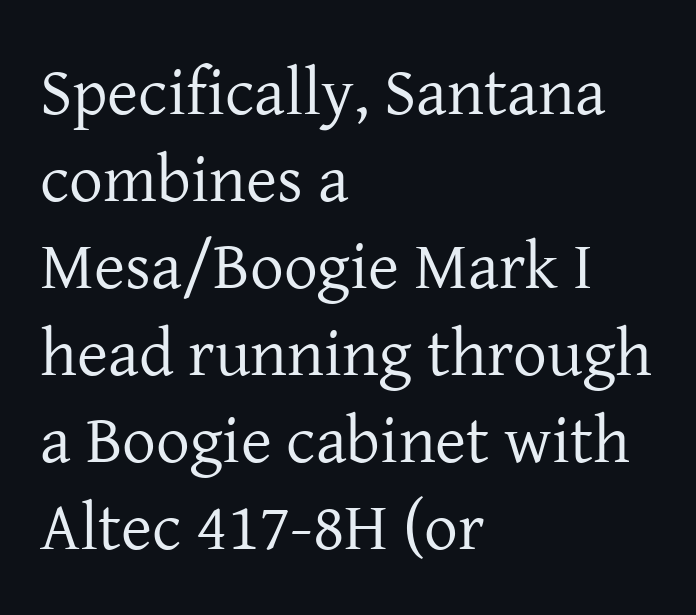
{"serif": "yes", "italic": "no", "bold": "no", "weight": "regular", "width": "normal", "stroke_contrast": "low", "x_height": "medium", "monospaced": "no", "underline": "no", "align": "left", "line_spacing": "normal", "line_spacing_ratio": 1.3, "letter_spacing": "normal", "letter_spacing_em": 0.0, "glyph_px": 67}
